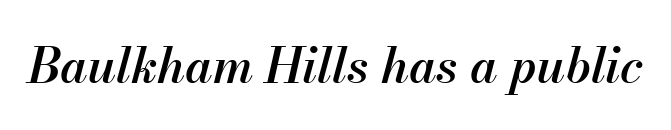
Underline: absent. Proportional: the letters do not fall into vertical columns. Compared with an ordinary text face, these strokes are moderately heavier — a semibold. These lines keep a tight, regular rhythm from letter to letter. The letters are slanted; this is an italic face.
